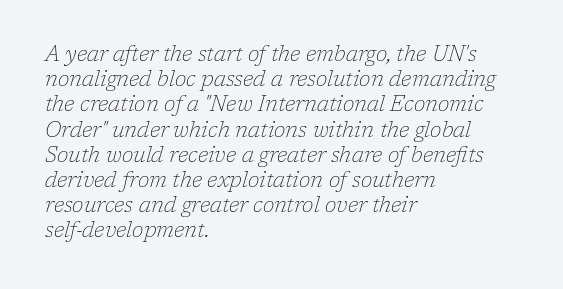
The image shows 21 px text type, italic (leaning right); set left-aligned, line spacing 1.2x, normal letter spacing, not underlined.
